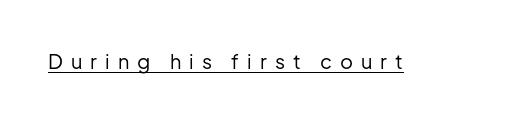
{"italic": "no", "bold": "no", "underline": "yes", "letter_spacing": "wide", "letter_spacing_em": 0.4, "glyph_px": 20}
